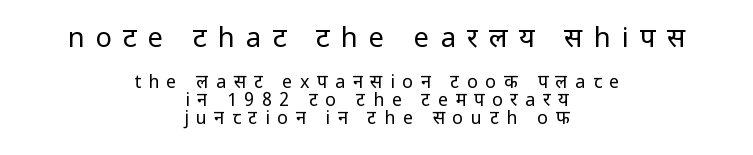
{"italic": "no", "bold": "no", "underline": "no", "align": "center", "line_spacing": "tight", "line_spacing_ratio": 1.01, "letter_spacing": "wide", "letter_spacing_em": 0.42, "larger_block": "first", "size_ratio": 1.5, "glyph_px": 27}
